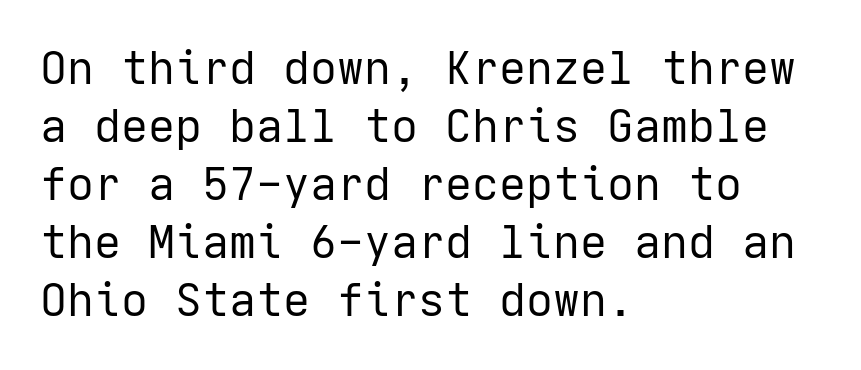
The image shows 45 px regular-weight sans-serif type, upright; set left-aligned, normal line spacing (1.29x), normal letter spacing, not underlined; low stroke contrast and a medium x-height.
